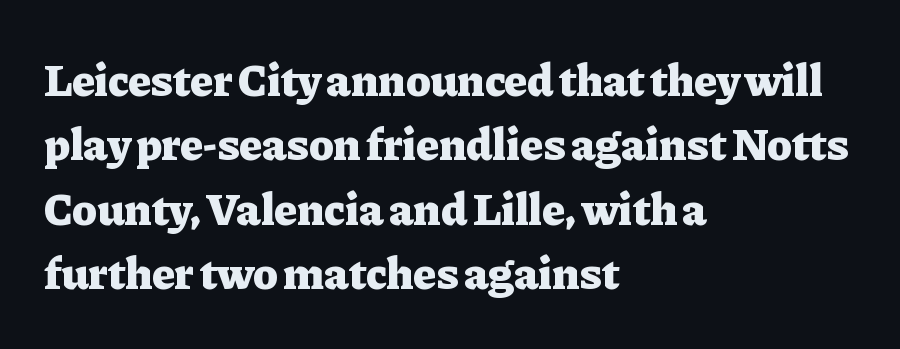
Q: Is the text bold? A: Yes.
Q: Is the text italic (slanted)? A: No, it is upright.
Q: Is the typeface a serif or a sans-serif typeface? A: Serif.
Q: Is the text underlined? A: No.
Q: How is the paragraph aligned? A: Left-aligned.
Q: Is the spacing between letters normal or unusually wide? A: Normal.
Q: Is the spacing between lines tight, normal or loose? A: Normal.
Q: Width (condensed, normal, or wide)? A: Normal.
Q: Stroke contrast? A: Low.
Q: x-height? A: Medium.
Q: Monospaced? A: No.
